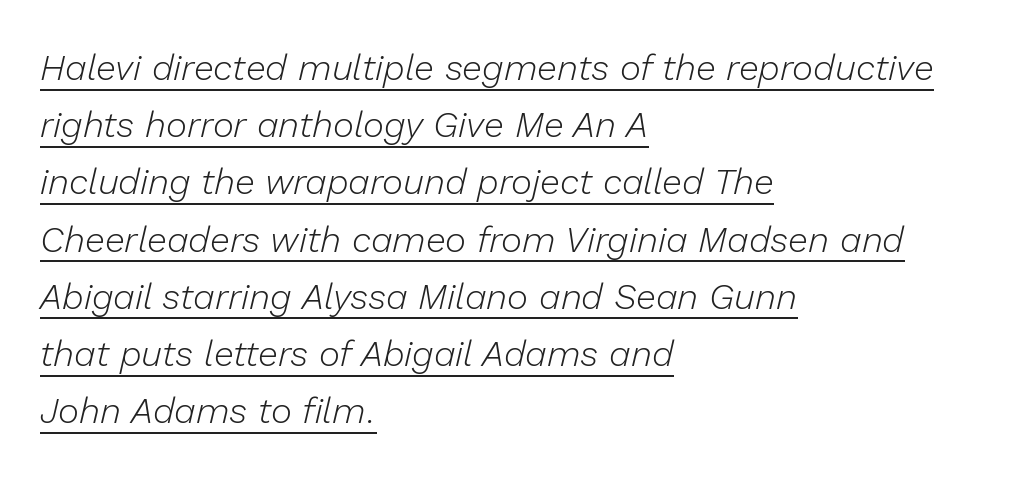
Q: Is the text bold? A: No.
Q: Is the text italic (slanted)? A: Yes, it leans right by about 13 degrees.
Q: Is the text underlined? A: Yes.
Q: How is the paragraph aligned? A: Left-aligned.
Q: Is the spacing between letters normal or unusually wide? A: Normal.
Q: Is the spacing between lines tight, normal or loose? A: Normal.
Q: Width (condensed, normal, or wide)? A: Normal.
Q: Stroke contrast? A: Low.
Q: x-height? A: Medium.
Q: Monospaced? A: No.
